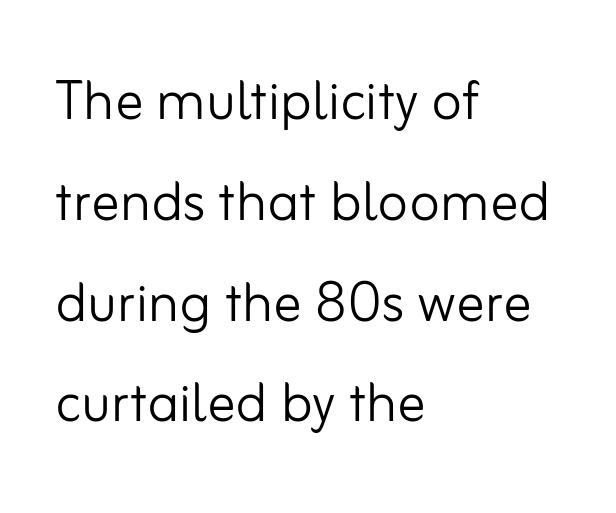
Q: Is the text bold? A: No.
Q: Is the text italic (slanted)? A: No, it is upright.
Q: Is the typeface a serif or a sans-serif typeface? A: Sans-serif.
Q: Is the text underlined? A: No.
Q: How is the paragraph aligned? A: Left-aligned.
Q: Is the spacing between letters normal or unusually wide? A: Normal.
Q: Is the spacing between lines tight, normal or loose? A: Normal.
Q: Width (condensed, normal, or wide)? A: Normal.
Q: Stroke contrast? A: Low.
Q: x-height? A: Small.
Q: Monospaced? A: No.
